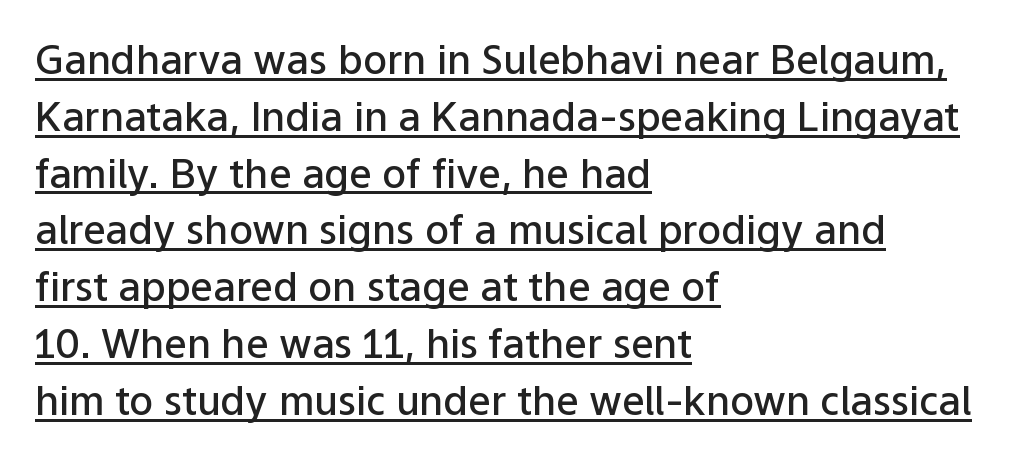
Q: Is the text bold? A: Semi-bold.
Q: Is the text italic (slanted)? A: No, it is upright.
Q: Is the typeface a serif or a sans-serif typeface? A: Sans-serif.
Q: Is the text underlined? A: Yes.
Q: How is the paragraph aligned? A: Left-aligned.
Q: Is the spacing between letters normal or unusually wide? A: Normal.
Q: Is the spacing between lines tight, normal or loose? A: Normal.
Q: Width (condensed, normal, or wide)? A: Normal.
Q: Stroke contrast? A: Low.
Q: x-height? A: Medium.
Q: Monospaced? A: No.
